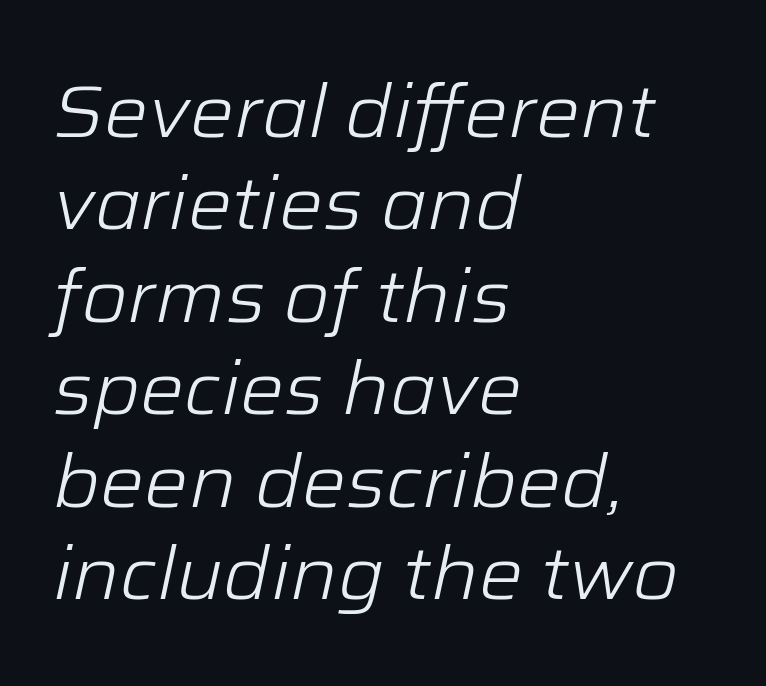
{"italic": "yes", "lean": "right", "slant_degrees": 12, "bold": "no", "weight": "light", "width": "normal", "stroke_contrast": "low", "x_height": "medium", "monospaced": "no", "underline": "no", "align": "left", "line_spacing": "normal", "line_spacing_ratio": 1.25, "letter_spacing": "normal", "letter_spacing_em": 0.0, "glyph_px": 74}
